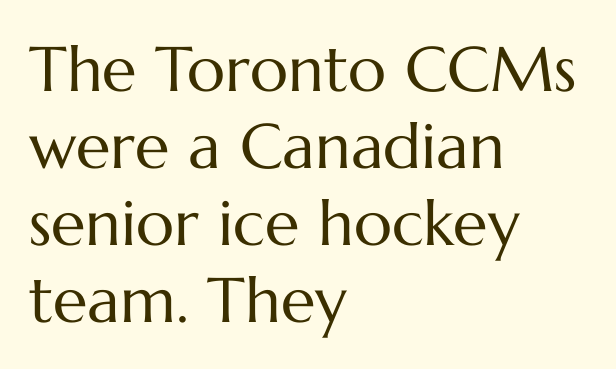
Q: Is the text bold? A: No.
Q: Is the text italic (slanted)? A: No, it is upright.
Q: Is the text underlined? A: No.
Q: How is the paragraph aligned? A: Left-aligned.
Q: Is the spacing between letters normal or unusually wide? A: Normal.
Q: Width (condensed, normal, or wide)? A: Normal.
Q: Stroke contrast? A: Medium.
Q: x-height? A: Medium.
Q: Monospaced? A: No.
